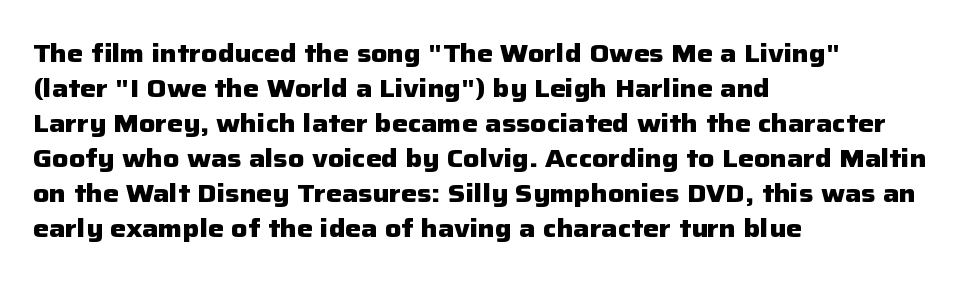
The image shows 25 px bold type, upright; set left-aligned, normal line spacing (1.4x), normal letter spacing, not underlined.
